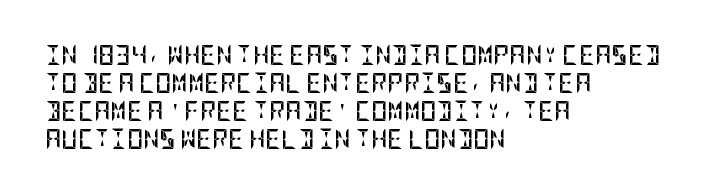
Its strokes are broad and dark, the hallmark of bold type. Plain, unruled lines of type. The paragraph shown leans on its left margin. Reading down the column, the eye jumps a familiar distance to each next line. Vertical strokes here are truly vertical.
